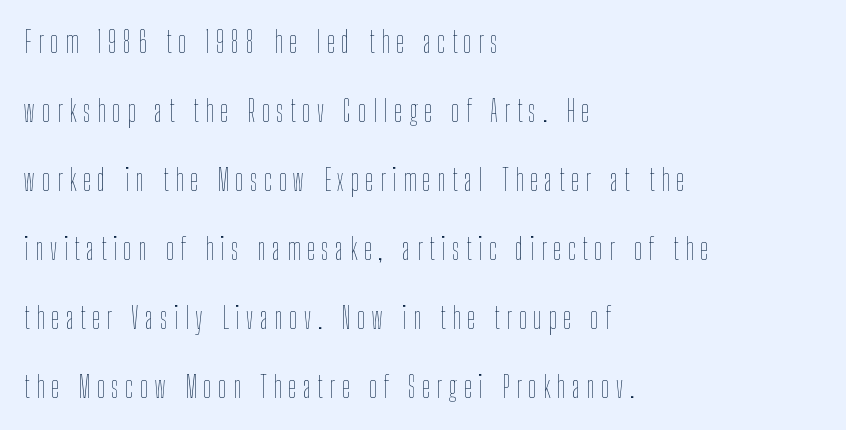
Q: Is the text bold? A: No.
Q: Is the text italic (slanted)? A: No, it is upright.
Q: Is the text underlined? A: No.
Q: How is the paragraph aligned? A: Left-aligned.
Q: Is the spacing between letters normal or unusually wide? A: Unusually wide.
Q: Is the spacing between lines tight, normal or loose? A: Loose.
Q: Width (condensed, normal, or wide)? A: Condensed.
Q: Stroke contrast? A: Low.
Q: x-height? A: Medium.
Q: Monospaced? A: No.
